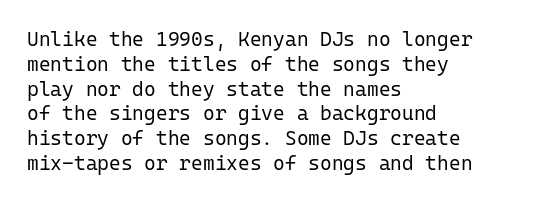
Each stroke keeps to a modest, everyday thickness or less. The type is set solid horizontally, with unmodified tracking. Italic: no, the glyphs are upright roman. In CSS terms this would be text-align: left.
